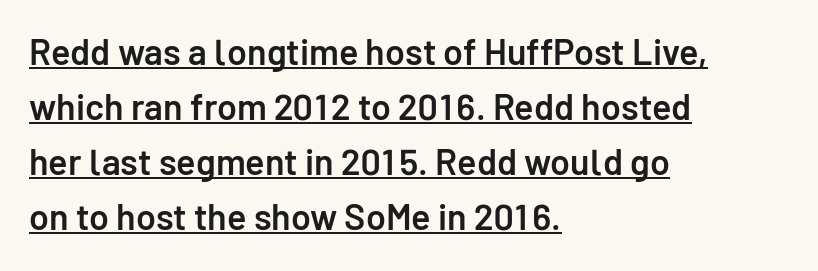
The image shows 36 px semibold sans-serif type, upright; set left-aligned, normal line spacing (1.53x), normal letter spacing, underlined; low stroke contrast and a medium x-height.
